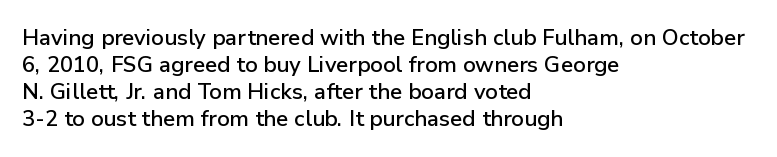
The horizontal fit of the characters is conventional and even. The typesetter chose a ragged-right arrangement here. Upright lettering throughout. The specimen omits any rule beneath the text block's lines.
